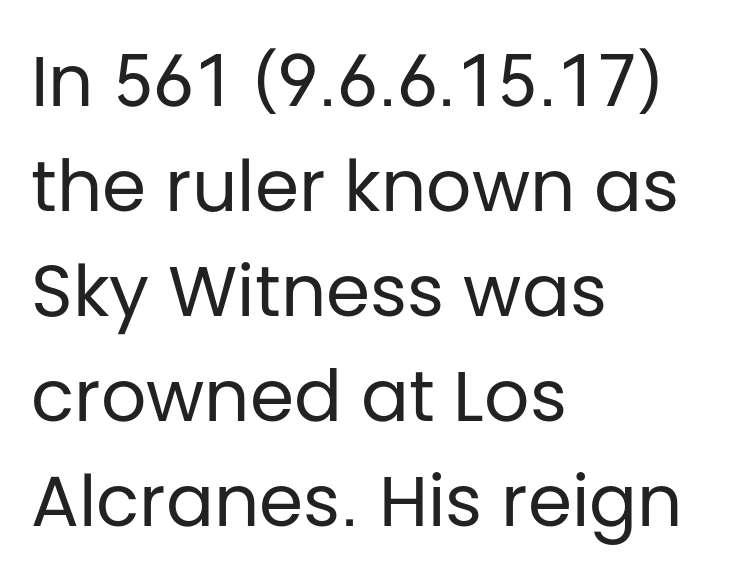
Q: Is the text bold? A: No.
Q: Is the text italic (slanted)? A: No, it is upright.
Q: Is the typeface a serif or a sans-serif typeface? A: Sans-serif.
Q: Is the text underlined? A: No.
Q: How is the paragraph aligned? A: Left-aligned.
Q: Is the spacing between letters normal or unusually wide? A: Normal.
Q: Is the spacing between lines tight, normal or loose? A: Normal.
Q: Width (condensed, normal, or wide)? A: Normal.
Q: Stroke contrast? A: Low.
Q: x-height? A: Large.
Q: Monospaced? A: No.
